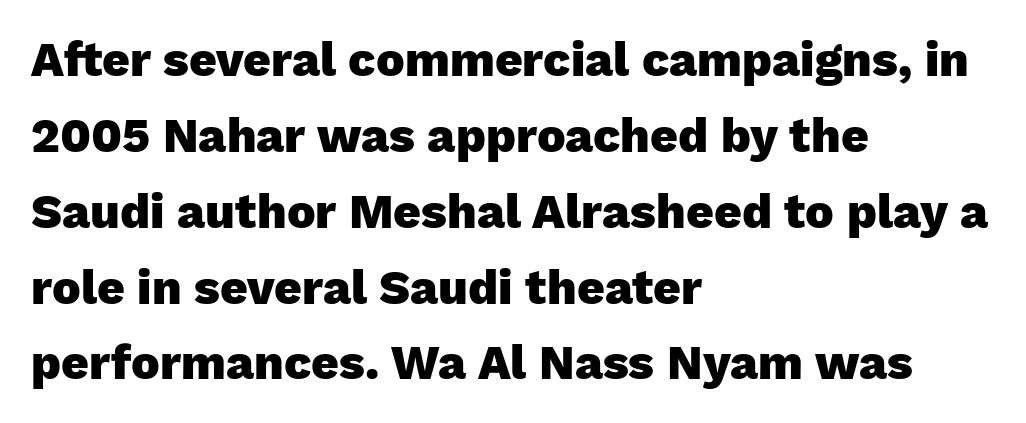
The image shows 48 px heavy sans-serif type, upright; set left-aligned, normal line spacing (1.58x), normal letter spacing, not underlined; low stroke contrast and a medium x-height.
